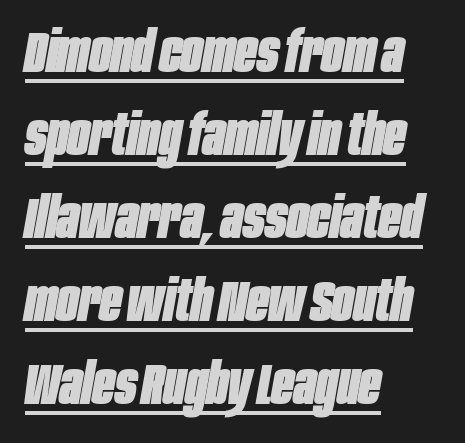
Bold? Absolutely — the strokes are thick and heavy. Reading down the column, the eye jumps a familiar distance to each next line. Each word holds together tightly as a unit, with standard inter-letter gaps. Short and long lines alike share a common starting point at left. Spacing verdict: proportional, widths tailored to each character. Every word sits above its own underline.
